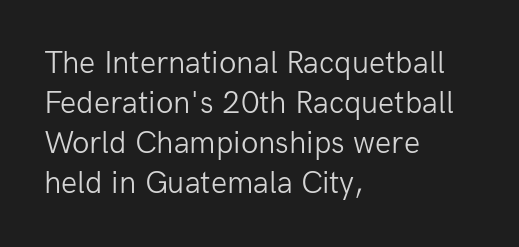
Q: Is the text bold? A: No.
Q: Is the text italic (slanted)? A: No, it is upright.
Q: Is the typeface a serif or a sans-serif typeface? A: Sans-serif.
Q: Is the text underlined? A: No.
Q: How is the paragraph aligned? A: Left-aligned.
Q: Is the spacing between letters normal or unusually wide? A: Normal.
Q: Is the spacing between lines tight, normal or loose? A: Normal.
Q: Width (condensed, normal, or wide)? A: Normal.
Q: Stroke contrast? A: Low.
Q: x-height? A: Medium.
Q: Monospaced? A: No.
